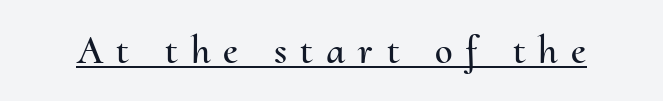
Posture: straight, roman, zero tilt. Letter spacing: wide. A rule runs beneath these lines of type. Proportional: the letters do not fall into vertical columns.
